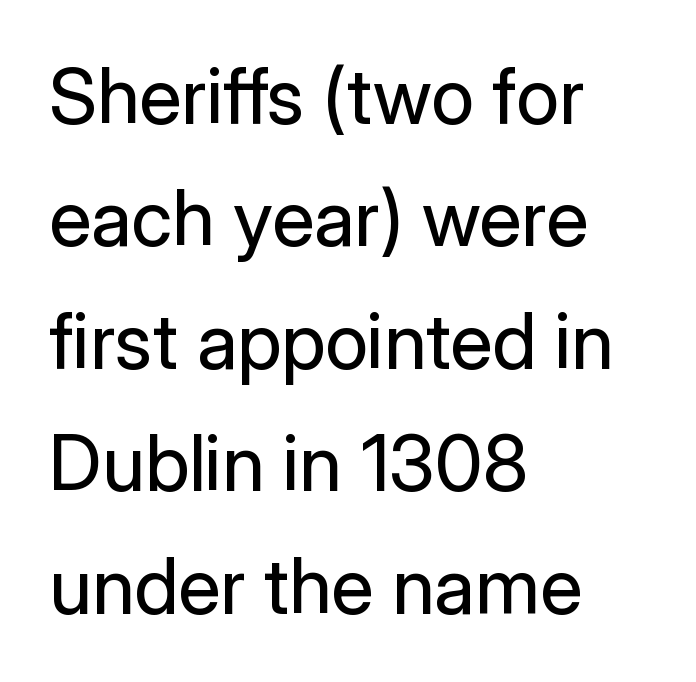
Q: Is the text bold? A: No.
Q: Is the text italic (slanted)? A: No, it is upright.
Q: Is the typeface a serif or a sans-serif typeface? A: Sans-serif.
Q: Is the text underlined? A: No.
Q: How is the paragraph aligned? A: Left-aligned.
Q: Is the spacing between letters normal or unusually wide? A: Normal.
Q: Is the spacing between lines tight, normal or loose? A: Normal.
Q: Width (condensed, normal, or wide)? A: Normal.
Q: Stroke contrast? A: Low.
Q: x-height? A: Medium.
Q: Monospaced? A: No.
